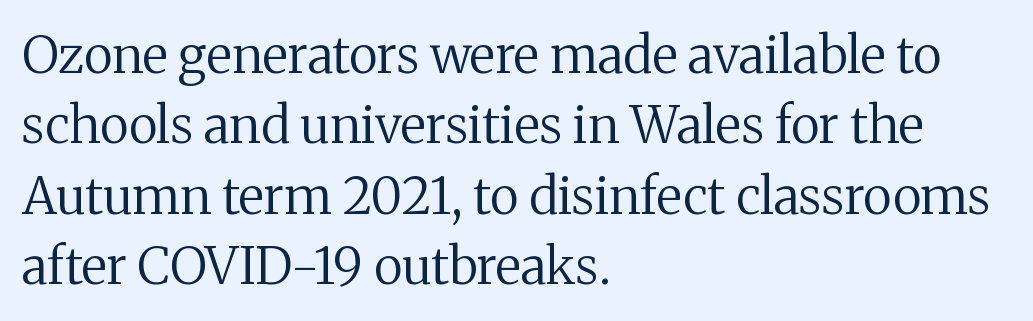
Unbolded letterforms with no extra heft. Vertically, the passage feels balanced, rows spaced as you'd expect. Ascenders rise straight up at ninety degrees. A classic flush-left, rag-right setting is used for this passage.
